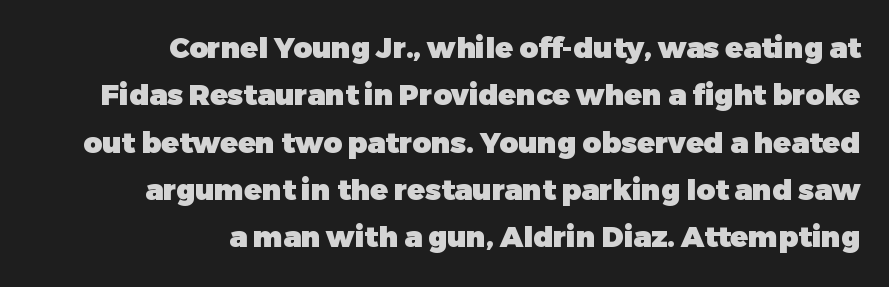
In terms of posture, this sample is upright. Chunky letters — that's bold for sure. These lines are rendered in a variable-pitch font. Grotesque or geometric, the face here clearly has no serifs. Anything drawn beneath the words? Only blank space.
